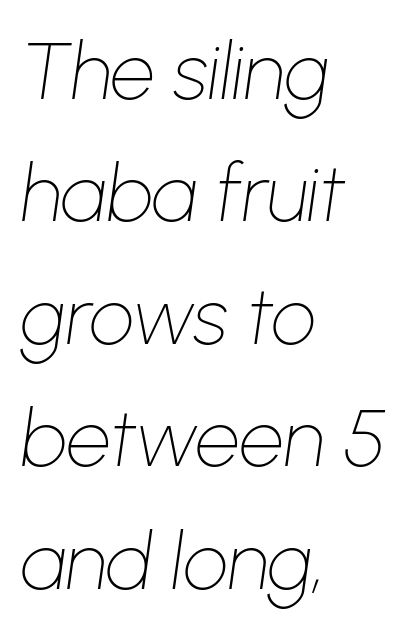
Q: Is the text bold? A: No.
Q: Is the text italic (slanted)? A: Yes, it leans right by about 8 degrees.
Q: Is the text underlined? A: No.
Q: How is the paragraph aligned? A: Left-aligned.
Q: Is the spacing between letters normal or unusually wide? A: Normal.
Q: Is the spacing between lines tight, normal or loose? A: Normal.
Q: Width (condensed, normal, or wide)? A: Normal.
Q: Stroke contrast? A: Low.
Q: x-height? A: Medium.
Q: Monospaced? A: No.
